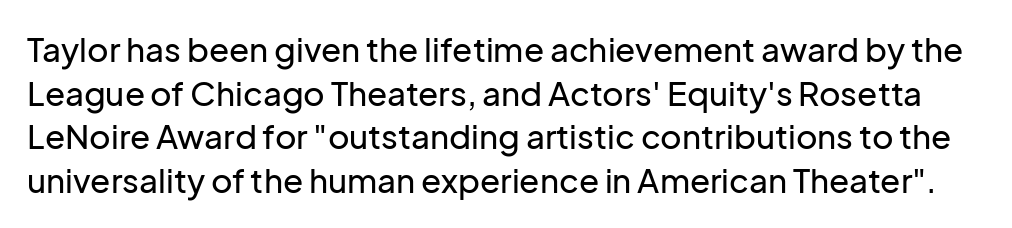
The image shows 33 px sans-serif type, upright; set normal line spacing (1.32x), normal letter spacing, not underlined; low stroke contrast and a medium x-height.
